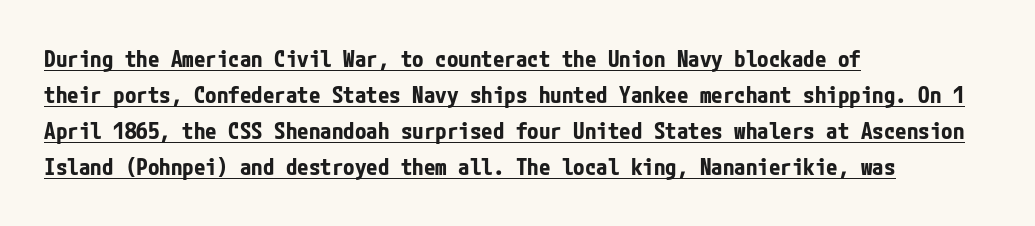
The image shows 23 px bold type, upright; set left-aligned, normal line spacing (1.57x), normal letter spacing, underlined.
